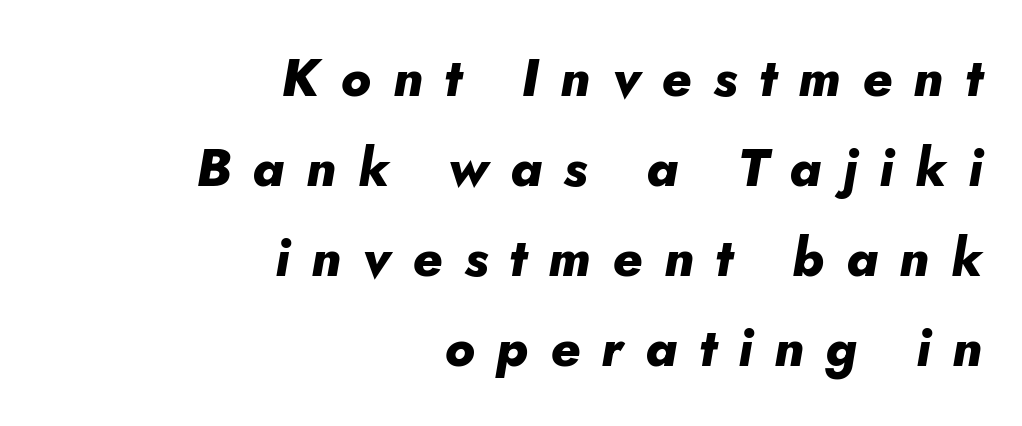
Q: Is the text bold? A: Yes.
Q: Is the text italic (slanted)? A: Yes, it leans right by about 5 degrees.
Q: Is the text underlined? A: No.
Q: How is the paragraph aligned? A: Right-aligned.
Q: Is the spacing between letters normal or unusually wide? A: Unusually wide.
Q: Width (condensed, normal, or wide)? A: Normal.
Q: Stroke contrast? A: Low.
Q: x-height? A: Small.
Q: Monospaced? A: No.
